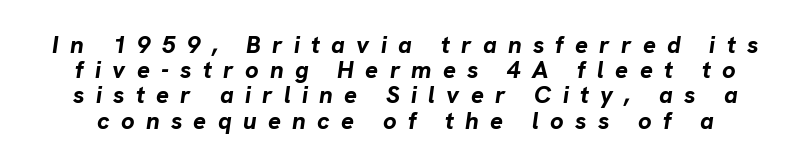
The image shows 24 px bold type, italic (leaning right); set tight line spacing (1.05x), unusually wide letter spacing (+0.47 em), not underlined.
